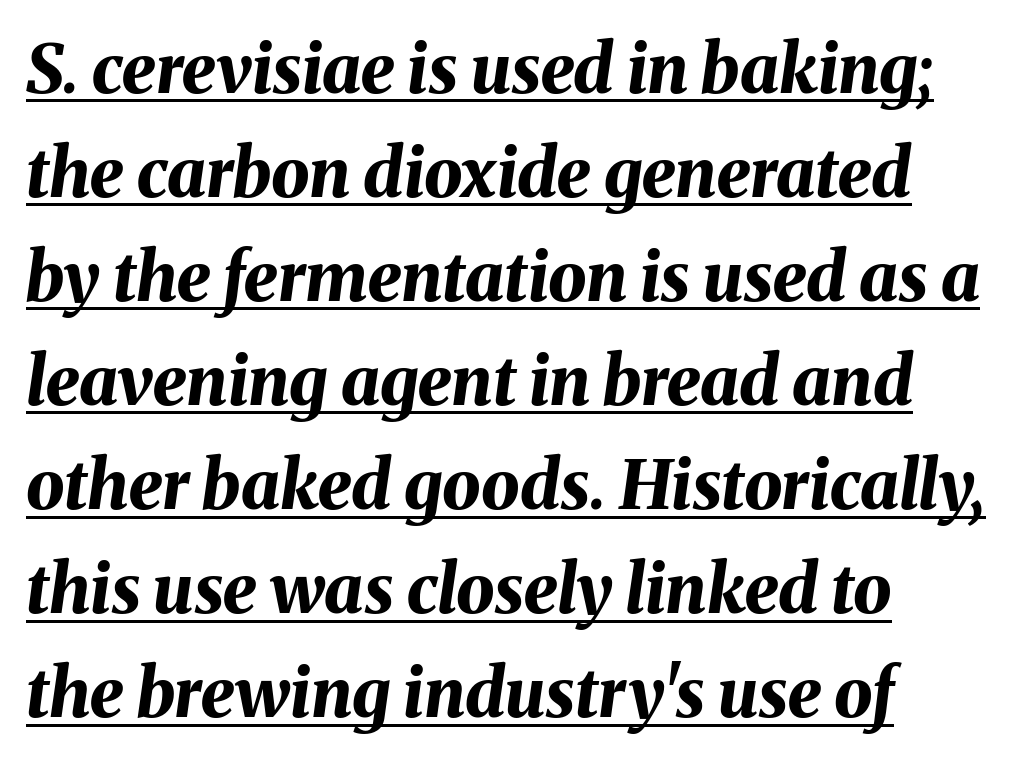
{"italic": "yes", "lean": "right", "slant_degrees": 8, "bold": "yes", "weight": "bold", "width": "normal", "stroke_contrast": "medium", "x_height": "medium", "monospaced": "no", "underline": "yes", "align": "left", "line_spacing": "normal", "line_spacing_ratio": 1.53, "letter_spacing": "normal", "letter_spacing_em": 0.0, "glyph_px": 68}
